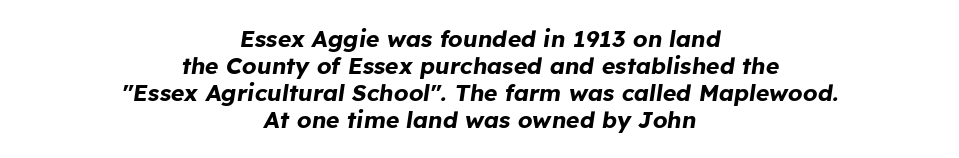
{"italic": "yes", "lean": "right", "slant_degrees": 8, "bold": "yes", "underline": "no", "align": "center", "line_spacing_ratio": 1.17, "letter_spacing": "normal", "letter_spacing_em": 0.0, "glyph_px": 23}
